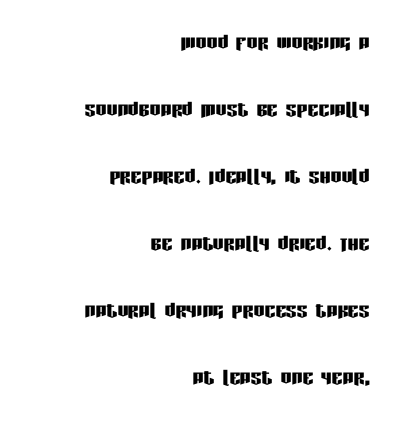
The image shows 27 px text type, upright; set right-aligned, loose line spacing (2.48x), normal letter spacing, not underlined.
